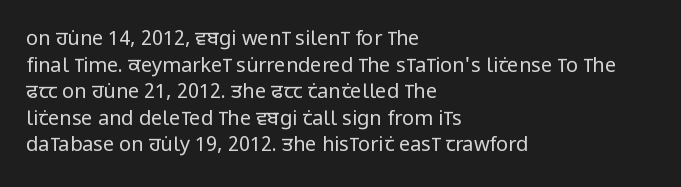
The image shows 20 px text type, upright; set left-aligned, normal line spacing (1.33x), normal letter spacing, not underlined.
